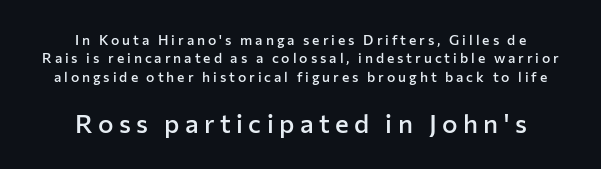
The image shows 26 px text type, upright; set centered, normal line spacing (1.31x), unusually wide letter spacing (+0.21 em), not underlined; the second (bottom) block is 1.86x larger.
